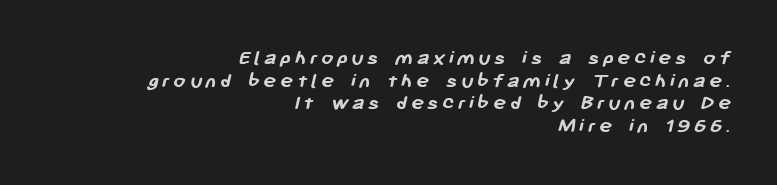
Q: Is the text bold? A: Yes.
Q: Is the text underlined? A: No.
Q: How is the paragraph aligned? A: Right-aligned.
Q: Is the spacing between lines tight, normal or loose? A: Tight.
